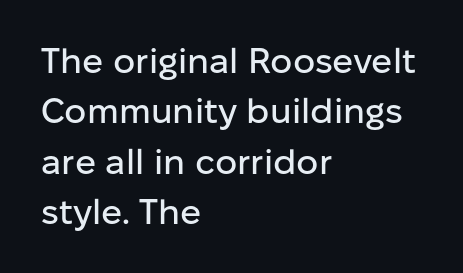
Vertical strokes here are truly vertical. The space between consecutive lines is moderate. The compositor pushed each line to the left boundary. The glyphs in this specimen are sans serif. The foot of each line stays bare and open. What stands out about the letter spacing? Nothing — it is the standard amount.
